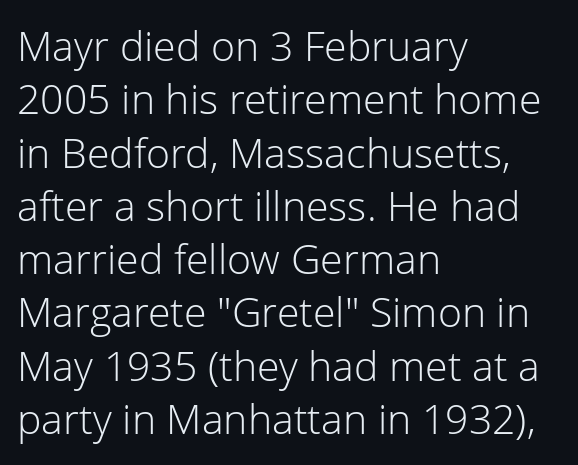
Q: Is the text bold? A: No.
Q: Is the text italic (slanted)? A: No, it is upright.
Q: Is the typeface a serif or a sans-serif typeface? A: Sans-serif.
Q: Is the text underlined? A: No.
Q: How is the paragraph aligned? A: Left-aligned.
Q: Is the spacing between letters normal or unusually wide? A: Normal.
Q: Is the spacing between lines tight, normal or loose? A: Normal.
Q: Width (condensed, normal, or wide)? A: Normal.
Q: Stroke contrast? A: Low.
Q: x-height? A: Medium.
Q: Monospaced? A: No.
